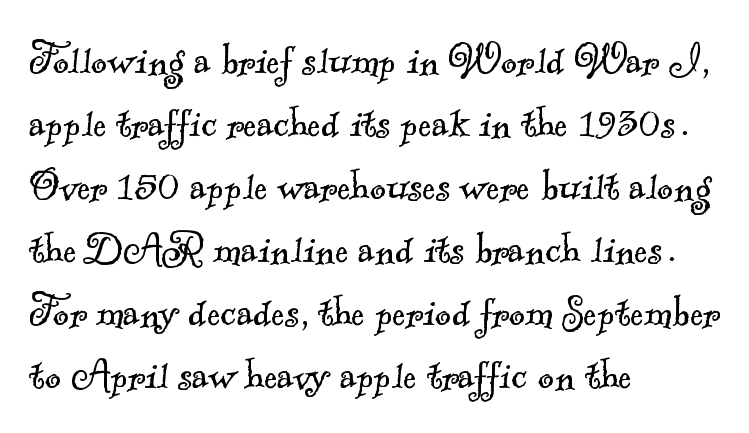
Character widths vary here, with narrow letters taking less room than wide ones. Caption: face not bold, strokes unweighted. Standard letterfit; no display-style spreading of the glyphs. Examine the stroke ends and you'll spot serifs. Only glyphs here, with clear space below each row.
